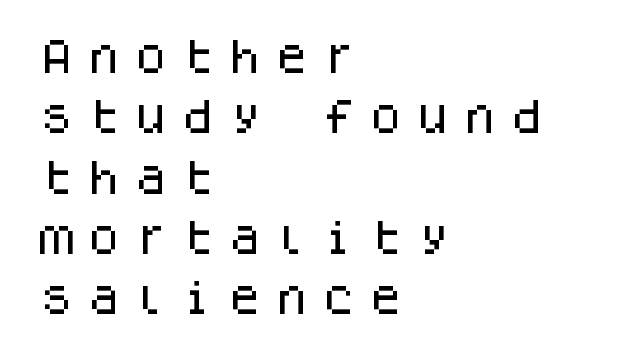
{"serif": "no", "italic": "no", "width": "normal", "stroke_contrast": "low", "x_height": "large", "monospaced": "yes", "underline": "no", "align": "left", "line_spacing": "normal", "line_spacing_ratio": 1.63, "letter_spacing": "wide", "letter_spacing_em": 0.27, "glyph_px": 37}
